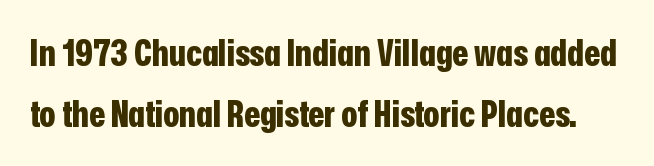
{"serif": "no", "italic": "no", "bold": "yes", "weight": "bold", "width": "condensed", "stroke_contrast": "low", "x_height": "medium", "monospaced": "no", "underline": "no", "line_spacing": "normal", "line_spacing_ratio": 1.64, "letter_spacing": "normal", "letter_spacing_em": 0.0, "glyph_px": 37}
